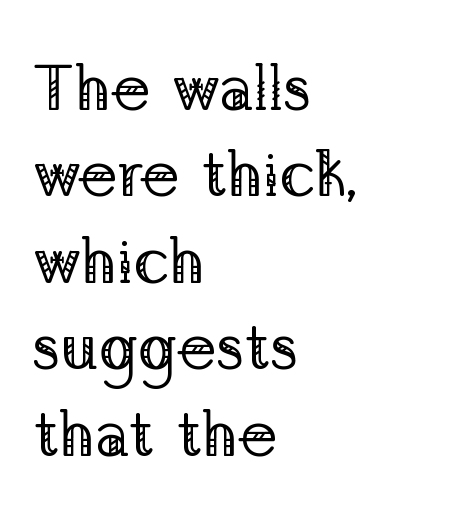
Standard letterfit; no display-style spreading of the glyphs. Each letter keeps its own natural width here, so spacing adapts to shape. A classic flush-left, rag-right setting is used for this passage. Counters stay open thanks to moderate or lighter strokes.
